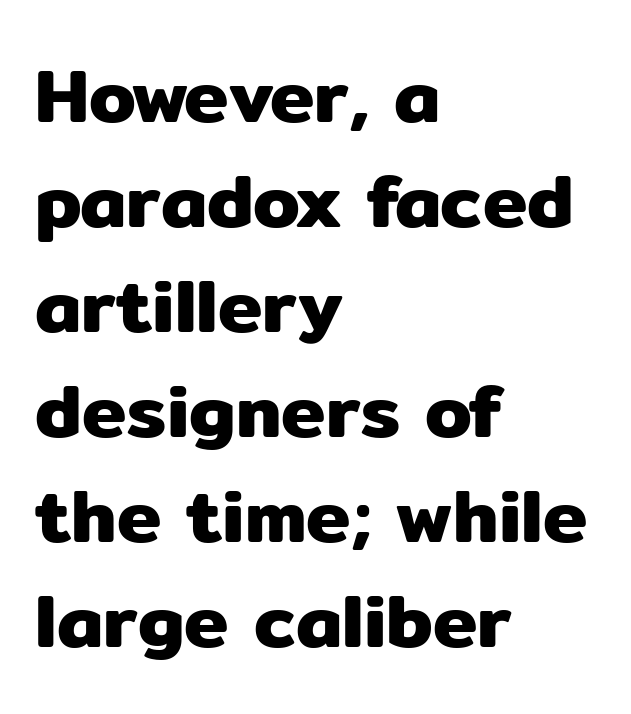
The image shows 75 px sans-serif type, upright; set left-aligned, normal line spacing (1.4x), normal letter spacing, not underlined; low stroke contrast and a medium x-height.
